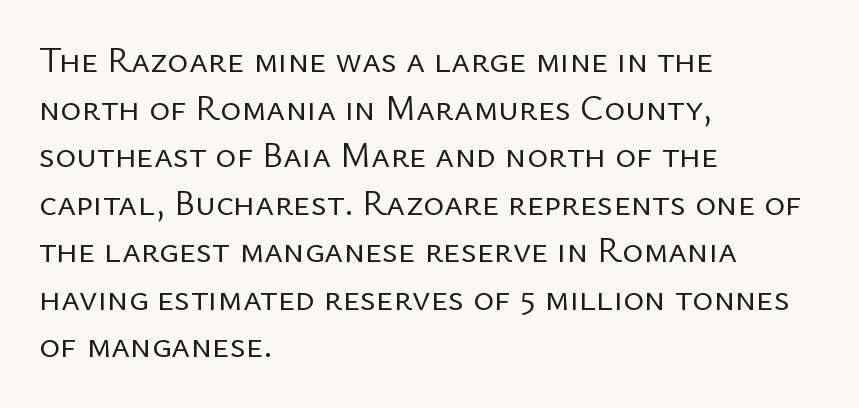
{"serif": "no", "italic": "no", "bold": "no", "weight": "regular", "width": "normal", "stroke_contrast": "low", "x_height": "medium", "monospaced": "no", "underline": "no", "align": "left", "line_spacing": "normal", "line_spacing_ratio": 1.32, "letter_spacing": "normal", "letter_spacing_em": 0.0, "glyph_px": 36}
